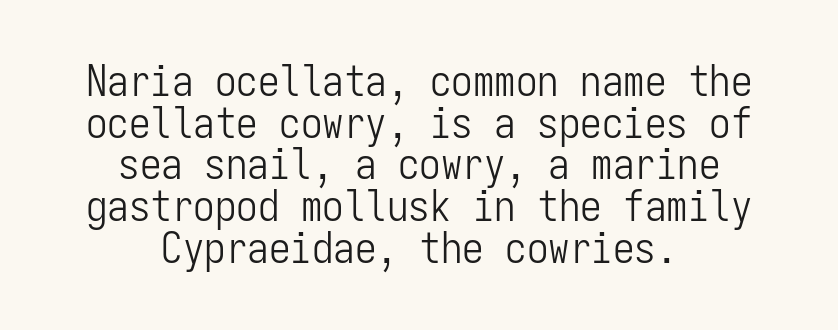
Q: Is the text bold? A: No.
Q: Is the text italic (slanted)? A: No, it is upright.
Q: Is the typeface a serif or a sans-serif typeface? A: Sans-serif.
Q: Is the text underlined? A: No.
Q: How is the paragraph aligned? A: Centered.
Q: Is the spacing between letters normal or unusually wide? A: Normal.
Q: Is the spacing between lines tight, normal or loose? A: Tight.
Q: Width (condensed, normal, or wide)? A: Condensed.
Q: Stroke contrast? A: Low.
Q: x-height? A: Medium.
Q: Monospaced? A: Yes.
